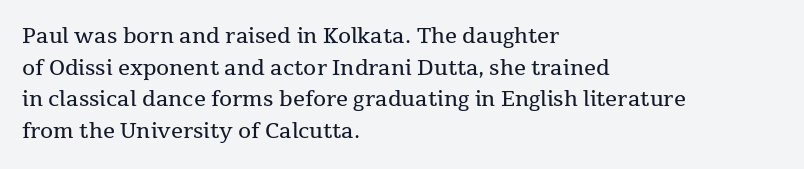
Q: Is the text bold? A: No.
Q: Is the text italic (slanted)? A: No, it is upright.
Q: Is the text underlined? A: No.
Q: How is the paragraph aligned? A: Left-aligned.
Q: Is the spacing between letters normal or unusually wide? A: Normal.
Q: Is the spacing between lines tight, normal or loose? A: Normal.
